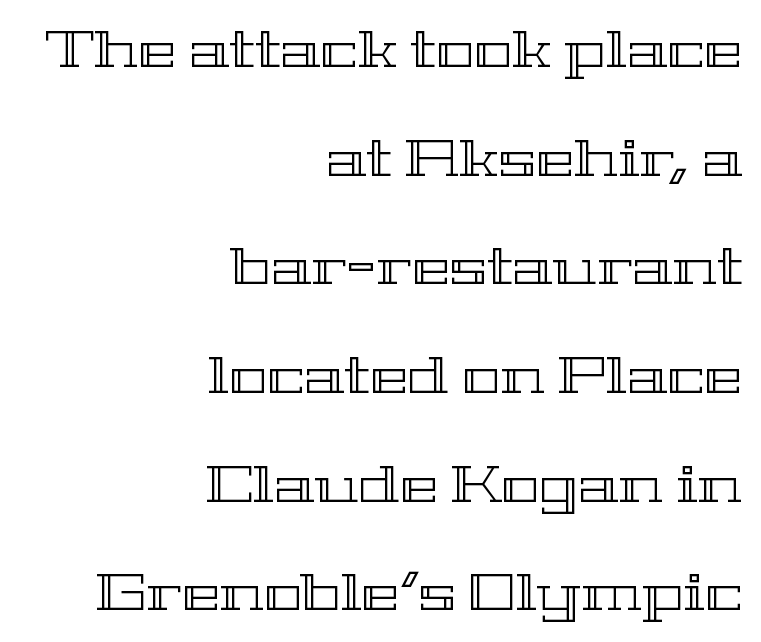
The vertical gap from one line to the next is large. A student would call this right alignment; a typographer would say flush right, rag left. Character widths vary here, with narrow letters taking less room than wide ones. Inter-character spacing is left at the font's built-in metrics. The baseline area is clear.
